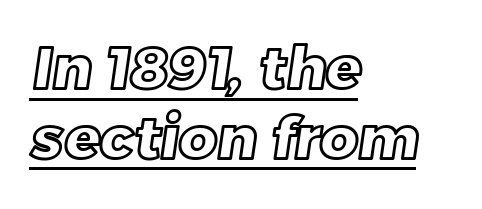
Compared with undecorated copy, this sample adds a rule below the words. A student would call this left alignment; a typographer would say flush left, rag right. The letters sit at their default tracking, neither squeezed nor spread. These lines are rendered in a variable-pitch font.
